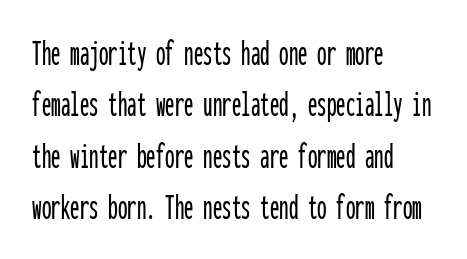
Q: Is the text italic (slanted)? A: No, it is upright.
Q: Is the typeface a serif or a sans-serif typeface? A: Sans-serif.
Q: Is the text underlined? A: No.
Q: How is the paragraph aligned? A: Left-aligned.
Q: Is the spacing between letters normal or unusually wide? A: Normal.
Q: Is the spacing between lines tight, normal or loose? A: Normal.
Q: Width (condensed, normal, or wide)? A: Condensed.
Q: Stroke contrast? A: Low.
Q: x-height? A: Medium.
Q: Monospaced? A: Yes.
